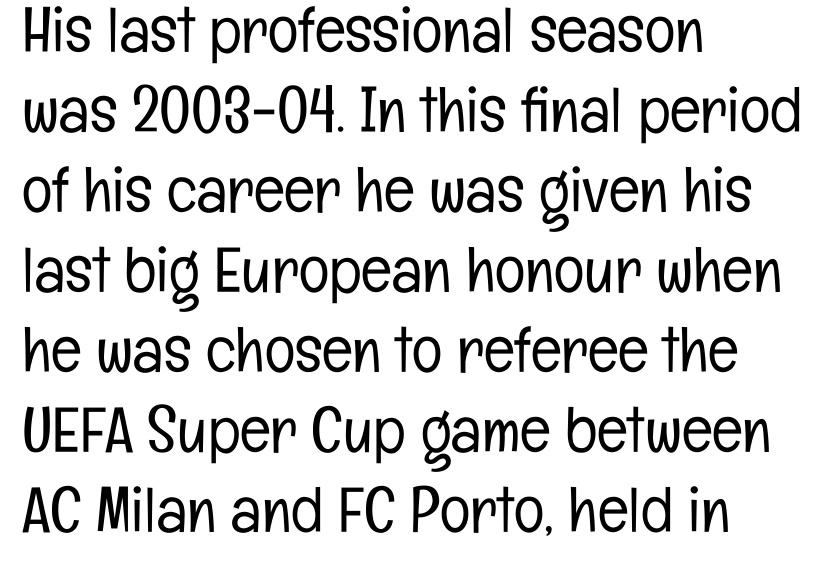
Stroke mass is kept to a normal reading level or below. There is no visible air inserted between adjacent glyphs. The face used here is proportionally spaced, like ordinary book or web type. Type style note: lacks serifs. Nobody drew a line under any word here. The text block is weighted toward the left margin, trailing off unevenly rightward.
